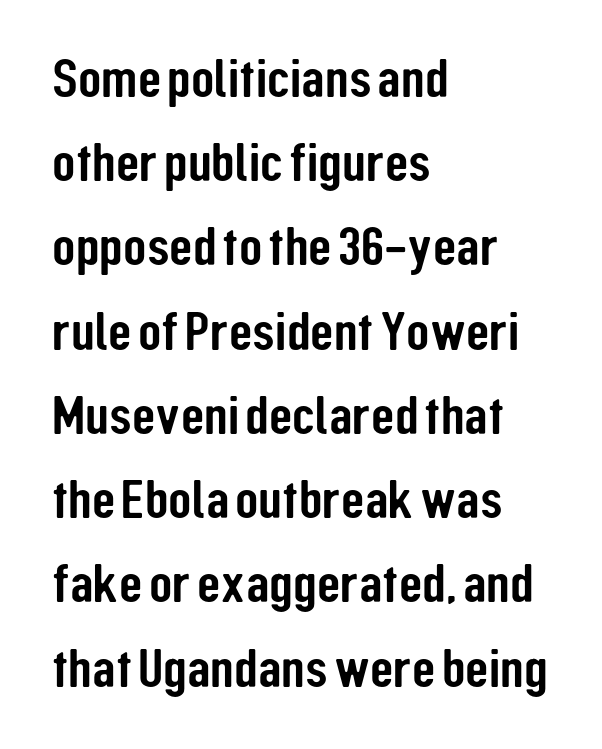
{"serif": "no", "italic": "no", "width": "condensed", "stroke_contrast": "low", "x_height": "medium", "monospaced": "no", "underline": "no", "align": "left", "line_spacing": "normal", "line_spacing_ratio": 1.56, "letter_spacing": "normal", "letter_spacing_em": 0.0, "glyph_px": 54}
